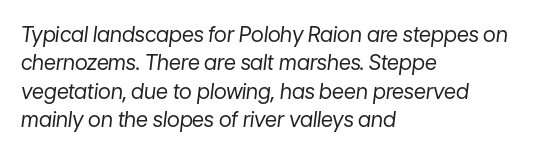
A classic flush-left, rag-right setting is used for this passage. The strip under each line holds only bare page. Rendered with sloped, italic letterforms. The typeface has the unassuming heft of standard copy or less.
